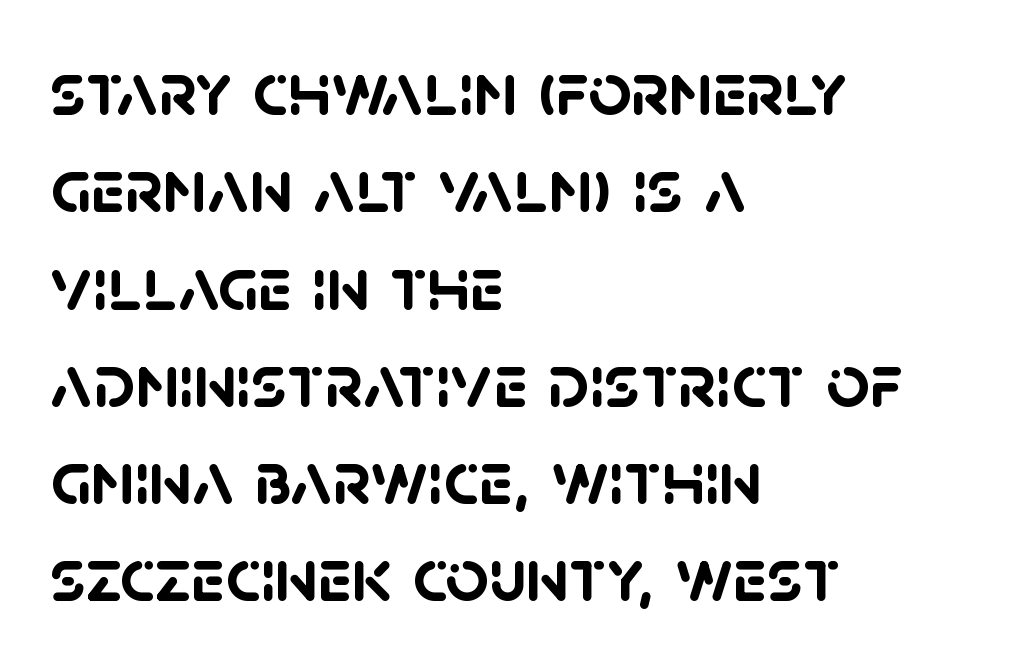
Q: Is the text bold? A: Yes.
Q: Is the typeface a serif or a sans-serif typeface? A: Sans-serif.
Q: Is the text underlined? A: No.
Q: How is the paragraph aligned? A: Left-aligned.
Q: Is the spacing between letters normal or unusually wide? A: Normal.
Q: Is the spacing between lines tight, normal or loose? A: Normal.
Q: Width (condensed, normal, or wide)? A: Normal.
Q: Stroke contrast? A: Low.
Q: x-height? A: Large.
Q: Monospaced? A: No.
